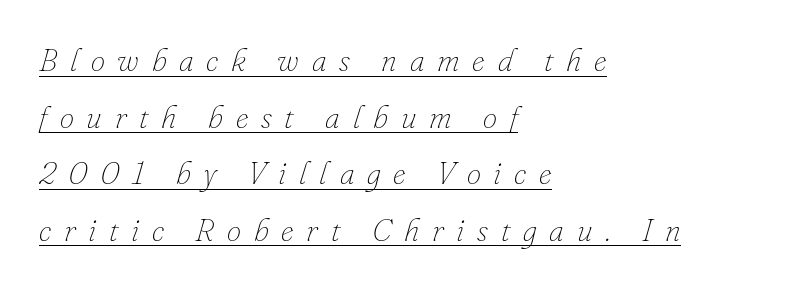
The letters advance in unequal steps, a hallmark of proportional type. Stroke thickness stays within the range of a standard reading face or lighter. Honestly, the letter spacing is so wide it's the main thing you notice. Notice how a bar underscores the lettering throughout.
